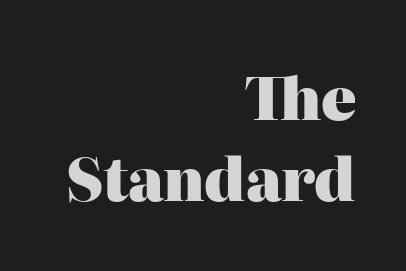
The image shows 59 px heavy serif type, upright; set right-aligned, normal line spacing (1.38x), normal letter spacing, not underlined; high stroke contrast and a medium x-height.
